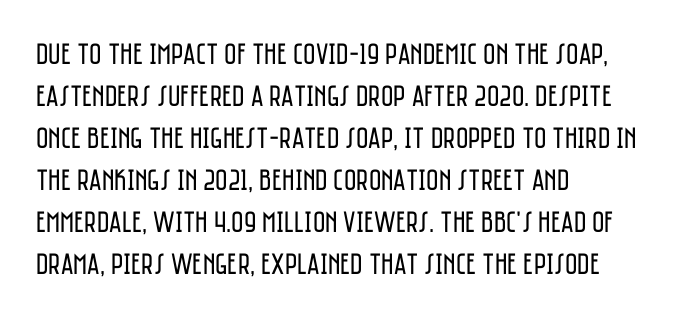
The zone under the glyphs is completely vacant. Rendered with straight, roman letterforms. Each letter keeps its own natural width here, so spacing adapts to shape. Is there much room between lines? A standard amount, neither cramped nor airy.
